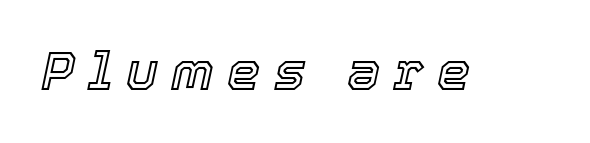
Q: Is the text italic (slanted)? A: Yes, it leans right by about 12 degrees.
Q: Is the text underlined? A: No.
Q: Is the spacing between letters normal or unusually wide? A: Unusually wide.
Q: Width (condensed, normal, or wide)? A: Normal.
Q: x-height? A: Medium.
Q: Monospaced? A: No.
